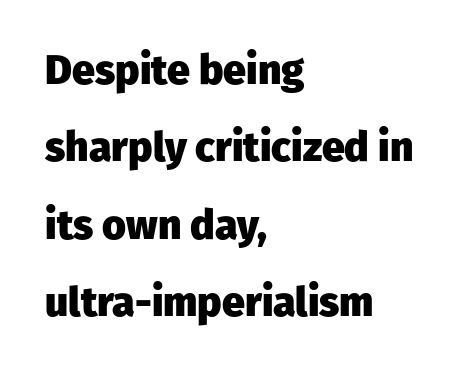
{"serif": "no", "italic": "no", "bold": "yes", "weight": "heavy", "width": "normal", "stroke_contrast": "low", "x_height": "medium", "monospaced": "no", "underline": "no", "align": "left", "line_spacing_ratio": 1.89, "letter_spacing": "normal", "letter_spacing_em": 0.0, "glyph_px": 41}
